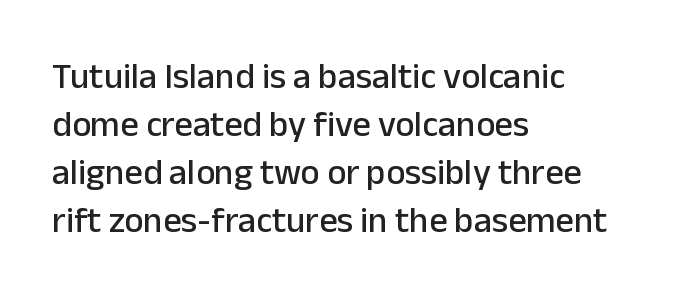
The image shows 36 px sans-serif type, upright; set left-aligned, normal line spacing (1.33x), normal letter spacing, not underlined; low stroke contrast and a medium x-height.
